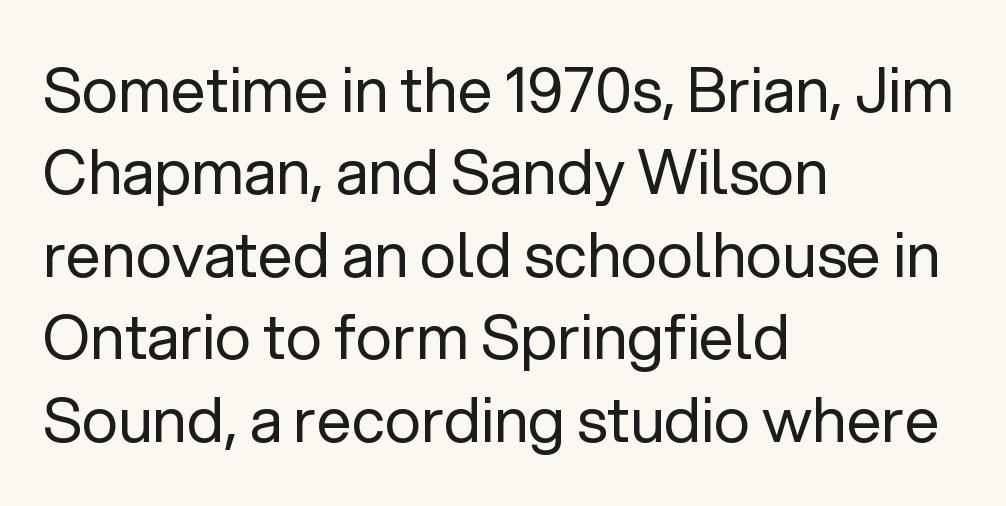
{"serif": "no", "italic": "no", "bold": "no", "weight": "regular", "width": "normal", "stroke_contrast": "low", "x_height": "medium", "monospaced": "no", "underline": "no", "align": "left", "line_spacing": "normal", "line_spacing_ratio": 1.33, "letter_spacing": "normal", "letter_spacing_em": 0.0, "glyph_px": 62}
